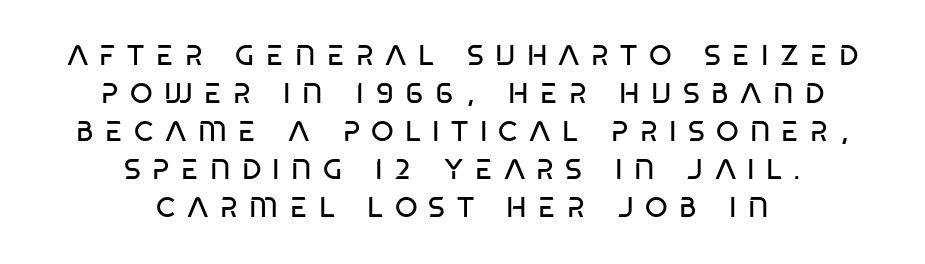
{"serif": "no", "bold": "no", "weight": "regular", "width": "condensed", "stroke_contrast": "low", "x_height": "large", "monospaced": "no", "underline": "no", "align": "center", "line_spacing": "normal", "line_spacing_ratio": 1.31, "letter_spacing": "wide", "letter_spacing_em": 0.39, "glyph_px": 29}
